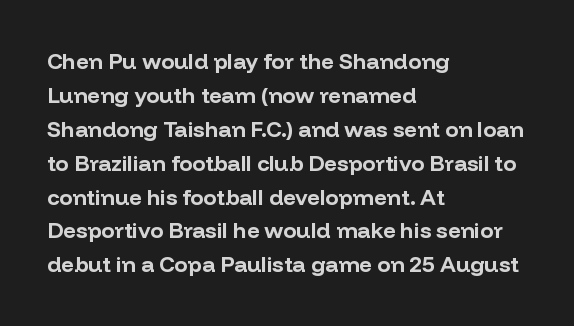
The lettering holds an erect, upright posture throughout. No word sits above an underline. Thick stems and heavy bowls — unmistakably bold. How are the letters spaced? Ordinarily, with no added tracking. Line beginnings align vertically; line endings do not.
